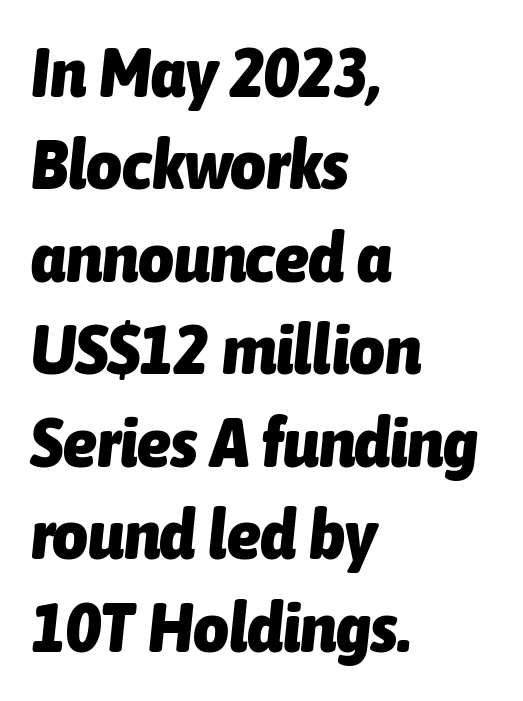
The image shows 69 px heavy, condensed type, italic (leaning right); set left-aligned, normal line spacing (1.34x), normal letter spacing, not underlined; low stroke contrast and a medium x-height.
